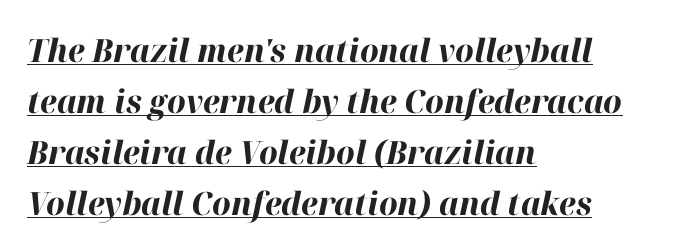
The image shows 32 px bold type, italic (leaning right); set left-aligned, normal line spacing (1.59x), normal letter spacing, underlined; high stroke contrast and a medium x-height.
